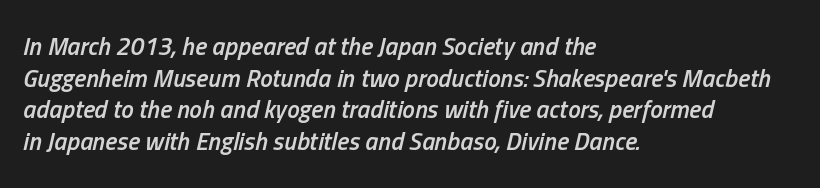
Q: Is the text bold? A: Semi-bold.
Q: Is the text italic (slanted)? A: Yes, it leans right by about 13 degrees.
Q: Is the text underlined? A: No.
Q: How is the paragraph aligned? A: Left-aligned.
Q: Is the spacing between letters normal or unusually wide? A: Normal.
Q: Is the spacing between lines tight, normal or loose? A: Normal.
